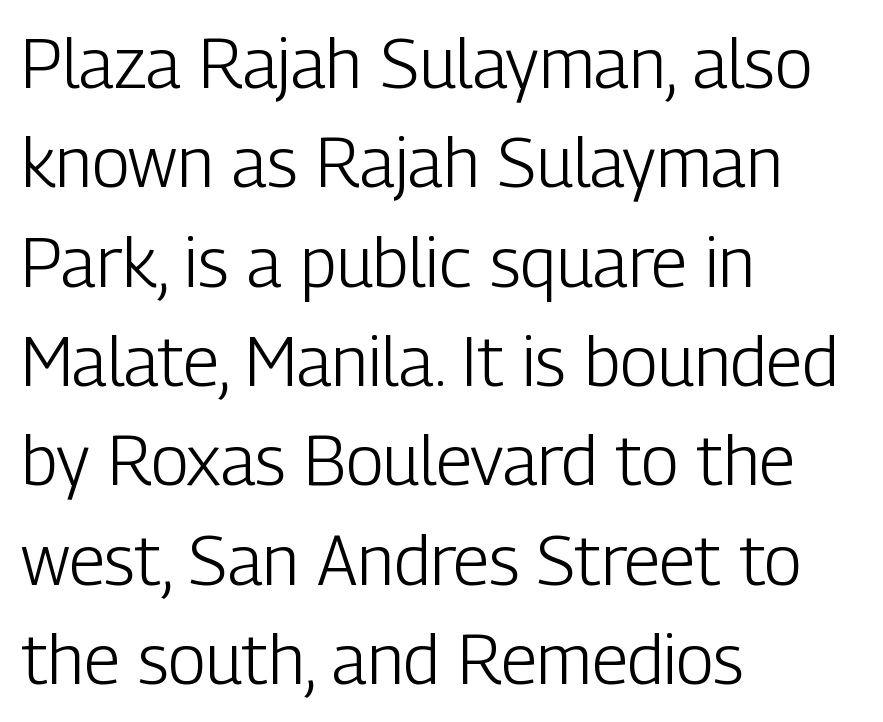
Summary of weight: not heavy and not bold. Regarding leading, the lines here are spaced in the standard way. No word sits above an underline. The type sits square on the baseline with zero lean. This sample has the flowing, uneven cadence of proportional lettering.
